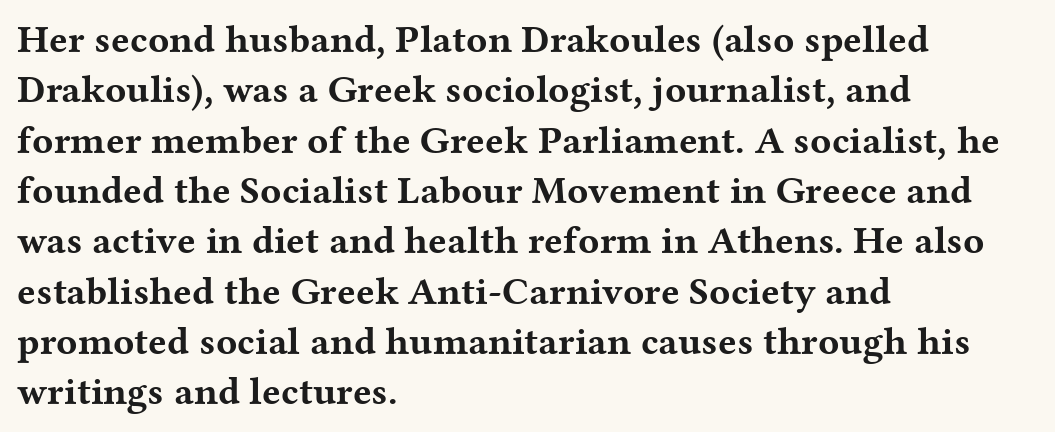
Q: Is the text bold? A: Yes.
Q: Is the text italic (slanted)? A: No, it is upright.
Q: Is the typeface a serif or a sans-serif typeface? A: Serif.
Q: Is the text underlined? A: No.
Q: How is the paragraph aligned? A: Left-aligned.
Q: Is the spacing between letters normal or unusually wide? A: Normal.
Q: Is the spacing between lines tight, normal or loose? A: Normal.
Q: Width (condensed, normal, or wide)? A: Wide.
Q: Stroke contrast? A: Medium.
Q: x-height? A: Medium.
Q: Monospaced? A: No.
